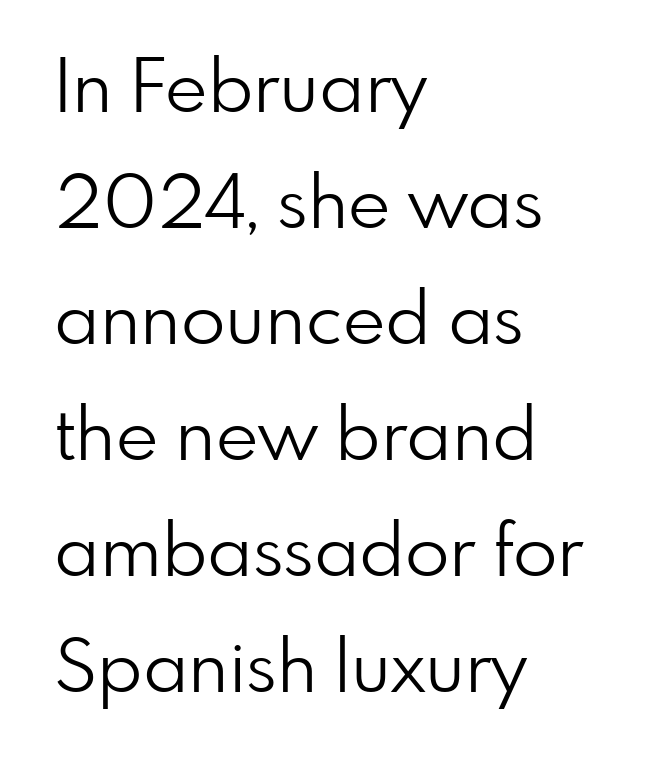
Caption: face not bold, strokes unweighted. These lines are composed in type without serifs. Glance below the letters and you will spot only blank space. The vertical gap from one line to the next is medium.
